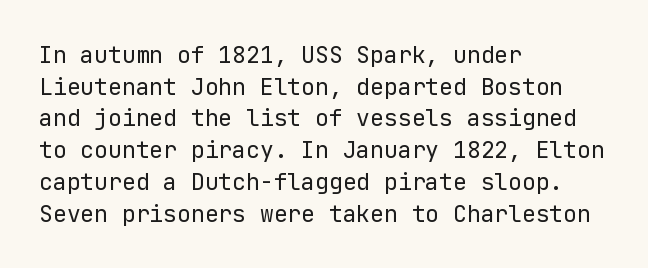
A roman cut, with each character standing at attention. Line spacing here is normal. The text block is weighted toward the left margin, trailing off unevenly rightward. Lines of text with bare space underneath. Nothing unusual about the tracking: characters are spaced as the font intends. A quiet, ordinary-to-light weight characterises the typeface.
